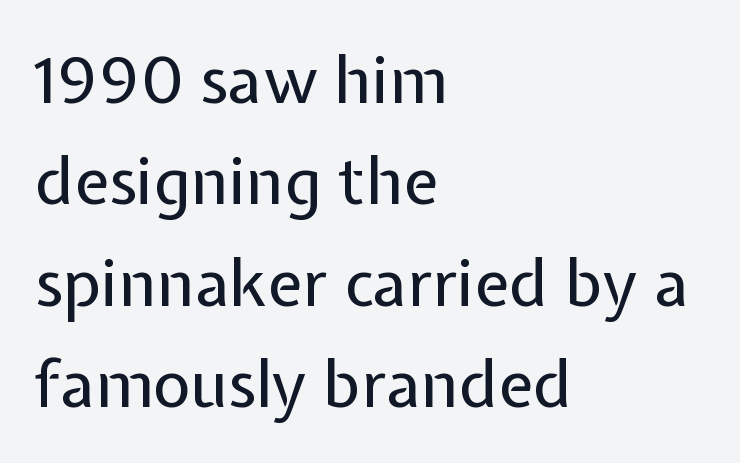
Q: Is the text bold? A: No.
Q: Is the text italic (slanted)? A: No, it is upright.
Q: Is the typeface a serif or a sans-serif typeface? A: Sans-serif.
Q: Is the text underlined? A: No.
Q: How is the paragraph aligned? A: Left-aligned.
Q: Is the spacing between letters normal or unusually wide? A: Normal.
Q: Is the spacing between lines tight, normal or loose? A: Normal.
Q: Width (condensed, normal, or wide)? A: Normal.
Q: Stroke contrast? A: Low.
Q: x-height? A: Medium.
Q: Monospaced? A: No.
